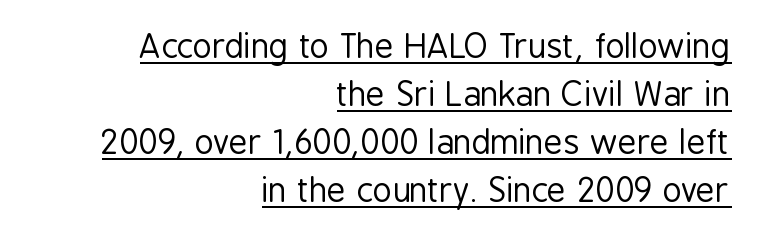
Weight: in the light-to-regular range. In terms of leading, this rendering sits right in the middle. The text was rendered using a sans face with plain stroke endings. The lettering is marked with a stroke running underneath it. Tracking value appears to be zero — textbook default spacing. Varying glyph widths throughout — classic text-font behaviour.
